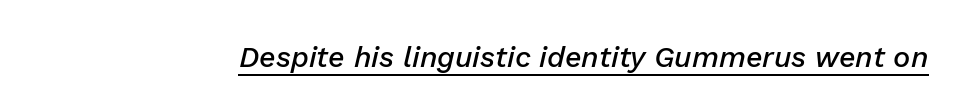
The image shows 29 px semibold type, italic (leaning right); set normal letter spacing, underlined; low stroke contrast and a medium x-height.
